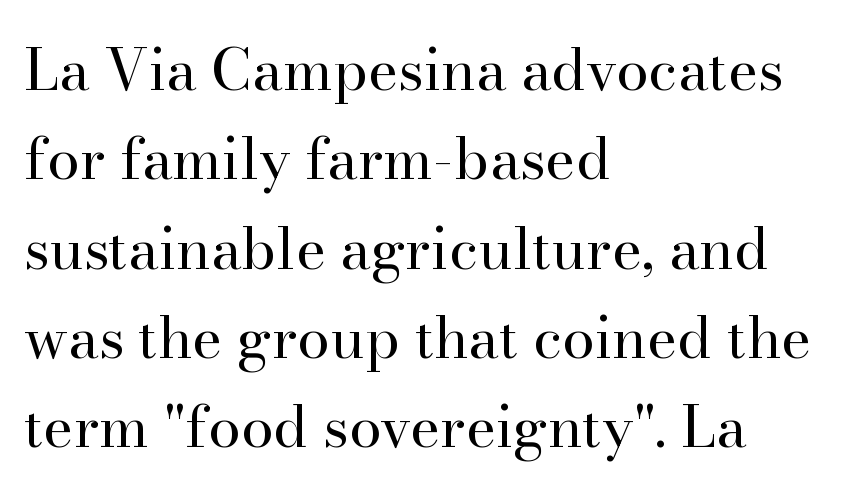
{"serif": "yes", "italic": "no", "bold": "no", "weight": "regular", "width": "normal", "stroke_contrast": "high", "x_height": "small", "monospaced": "no", "underline": "no", "align": "left", "line_spacing": "normal", "line_spacing_ratio": 1.54, "letter_spacing": "normal", "letter_spacing_em": 0.0, "glyph_px": 58}
